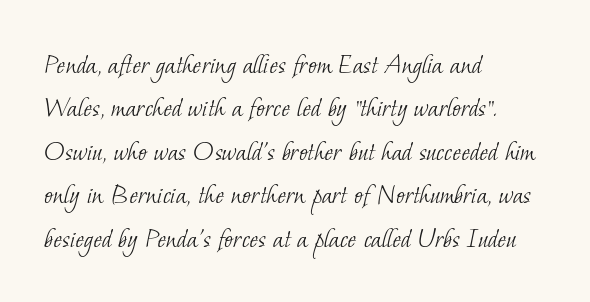
Q: Is the text bold? A: No.
Q: Is the typeface a serif or a sans-serif typeface? A: Serif.
Q: Is the text underlined? A: No.
Q: How is the paragraph aligned? A: Left-aligned.
Q: Is the spacing between letters normal or unusually wide? A: Normal.
Q: Is the spacing between lines tight, normal or loose? A: Normal.
Q: Width (condensed, normal, or wide)? A: Normal.
Q: Stroke contrast? A: Low.
Q: x-height? A: Small.
Q: Monospaced? A: No.
